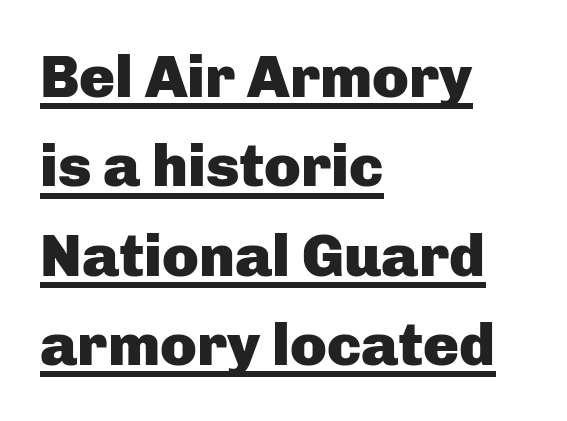
The image shows 60 px heavy sans-serif type, upright; set left-aligned, normal line spacing (1.49x), normal letter spacing, underlined; low stroke contrast and a medium x-height.
